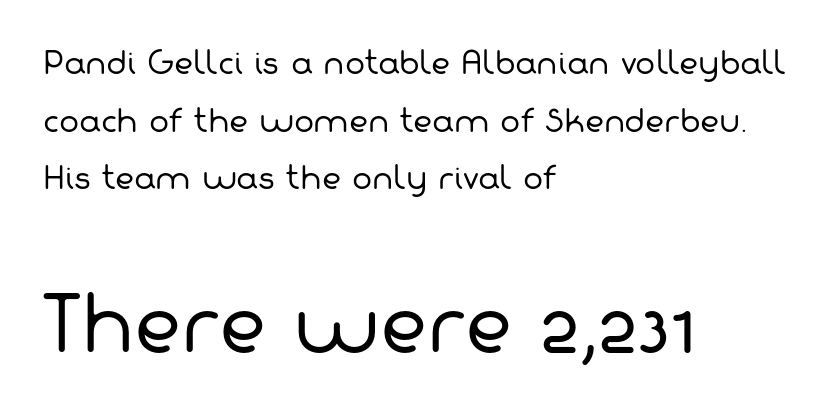
{"serif": "no", "bold": "no", "weight": "regular", "width": "normal", "stroke_contrast": "low", "x_height": "medium", "monospaced": "no", "underline": "no", "align": "left", "line_spacing": "loose", "line_spacing_ratio": 1.92, "letter_spacing": "normal", "letter_spacing_em": 0.0, "larger_block": "second", "size_ratio": 2.47, "glyph_px": 74}
